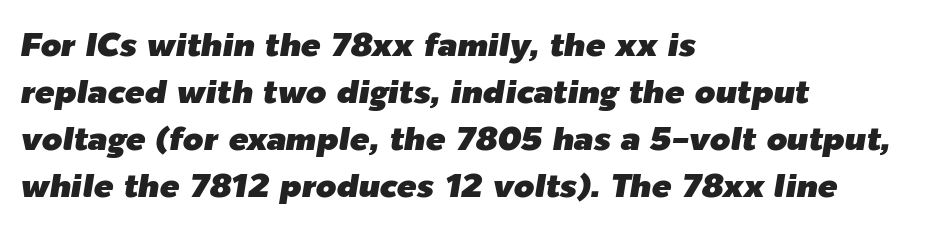
Q: Is the text italic (slanted)? A: Yes, it leans right by about 9 degrees.
Q: Is the text underlined? A: No.
Q: How is the paragraph aligned? A: Left-aligned.
Q: Is the spacing between letters normal or unusually wide? A: Normal.
Q: Is the spacing between lines tight, normal or loose? A: Normal.
Q: Width (condensed, normal, or wide)? A: Normal.
Q: Stroke contrast? A: Low.
Q: x-height? A: Medium.
Q: Monospaced? A: No.
